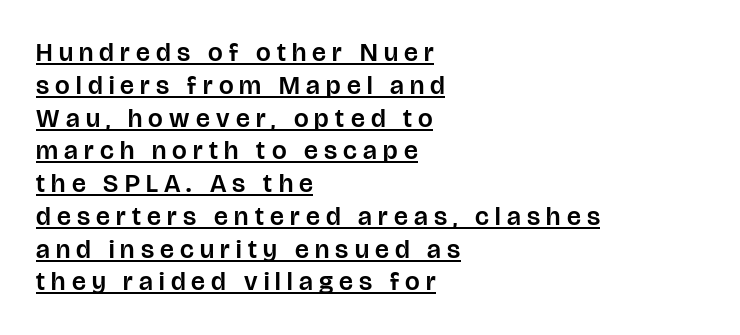
{"italic": "no", "underline": "yes", "align": "left", "line_spacing": "normal", "line_spacing_ratio": 1.26, "letter_spacing": "wide", "letter_spacing_em": 0.24, "glyph_px": 26}
